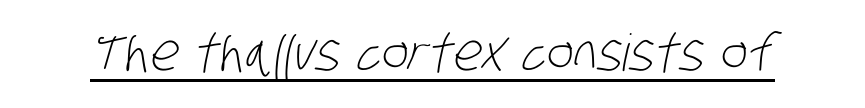
Q: Is the text bold? A: No.
Q: Is the typeface a serif or a sans-serif typeface? A: Sans-serif.
Q: Is the text underlined? A: Yes.
Q: Is the spacing between letters normal or unusually wide? A: Normal.
Q: Width (condensed, normal, or wide)? A: Condensed.
Q: Stroke contrast? A: Low.
Q: x-height? A: Large.
Q: Monospaced? A: No.
